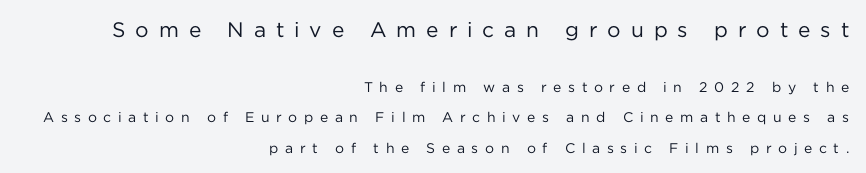
The ragged edge is on the left, which tells us the setting is flush right. A roman cut, with each character standing at attention. Caption: face not bold, strokes unweighted. This rendering widens character spacing well past its baseline value. The gap between lines stays unmarked.
